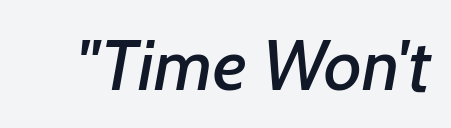
Glance below the letters and you will spot only blank space. The rendering keeps characters at their native spacing. These lines are rendered in a variable-pitch font. Rendered with sloped, italic letterforms.
